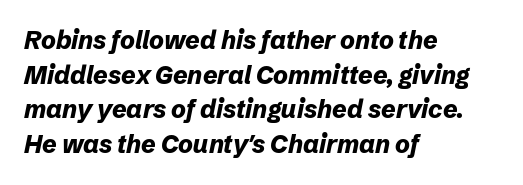
The axis of the letterforms is tilted away from vertical. In terms of letterspacing, this is plain default setting. Leading: standard. Is the block centered? No — it sits flush against the left margin. Has an underline been added? It has not.
